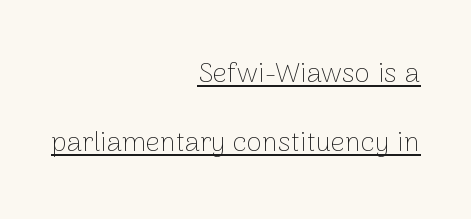
The typography opts for an upright posture over an oblique one. Leading: increased. Think standard paragraph weight, or any step lighter than that. This sample has the flowing, uneven cadence of proportional lettering. The horizontal fit of the characters is conventional and even.
